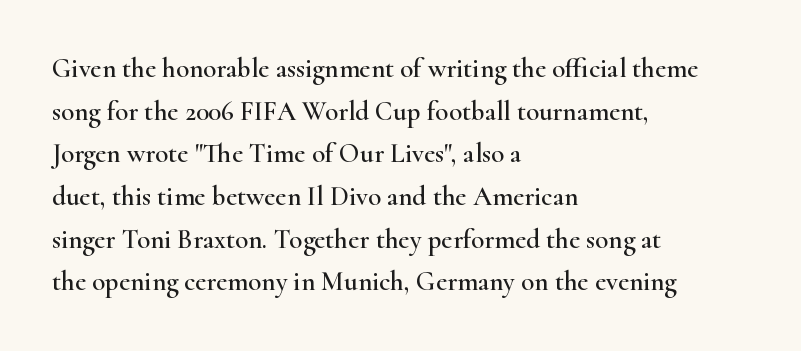
{"italic": "no", "underline": "no", "align": "left", "line_spacing": "normal", "line_spacing_ratio": 1.58, "letter_spacing": "normal", "letter_spacing_em": 0.0, "glyph_px": 27}
